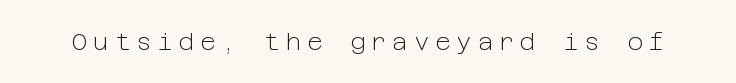
Q: Is the text bold? A: No.
Q: Is the text italic (slanted)? A: No, it is upright.
Q: Is the text underlined? A: No.
Q: Is the spacing between letters normal or unusually wide? A: Unusually wide.
